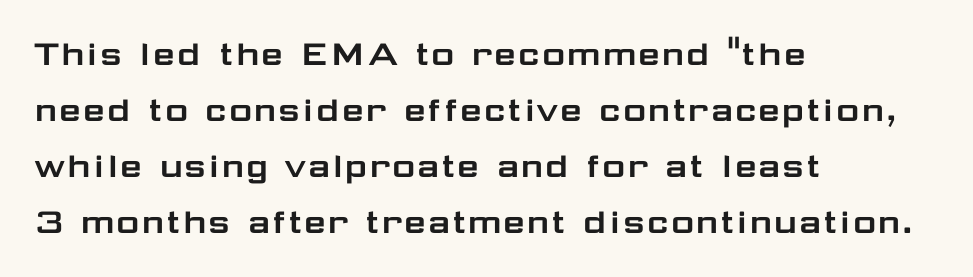
{"serif": "no", "italic": "no", "width": "wide", "stroke_contrast": "low", "x_height": "medium", "monospaced": "no", "underline": "no", "align": "left", "line_spacing": "normal", "line_spacing_ratio": 1.4, "letter_spacing": "normal", "letter_spacing_em": 0.0, "glyph_px": 40}
